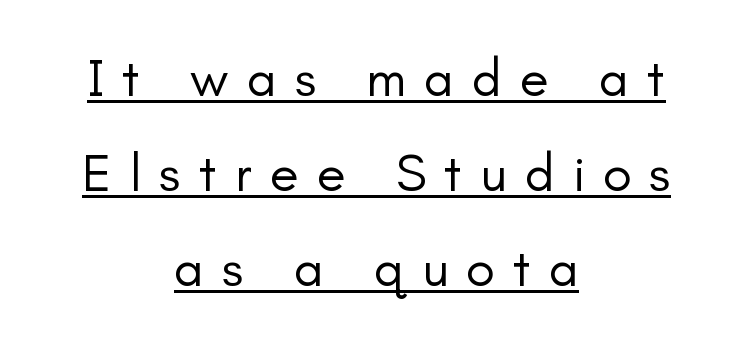
Q: Is the text bold? A: No.
Q: Is the text italic (slanted)? A: No, it is upright.
Q: Is the typeface a serif or a sans-serif typeface? A: Sans-serif.
Q: Is the text underlined? A: Yes.
Q: How is the paragraph aligned? A: Centered.
Q: Is the spacing between letters normal or unusually wide? A: Unusually wide.
Q: Width (condensed, normal, or wide)? A: Normal.
Q: Stroke contrast? A: Low.
Q: x-height? A: Small.
Q: Monospaced? A: No.
